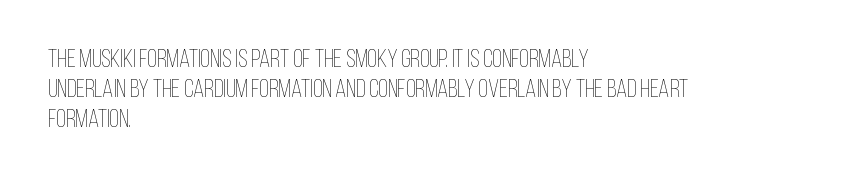
The image shows 25 px text type, upright; set left-aligned, line spacing 1.2x, normal letter spacing, not underlined.
